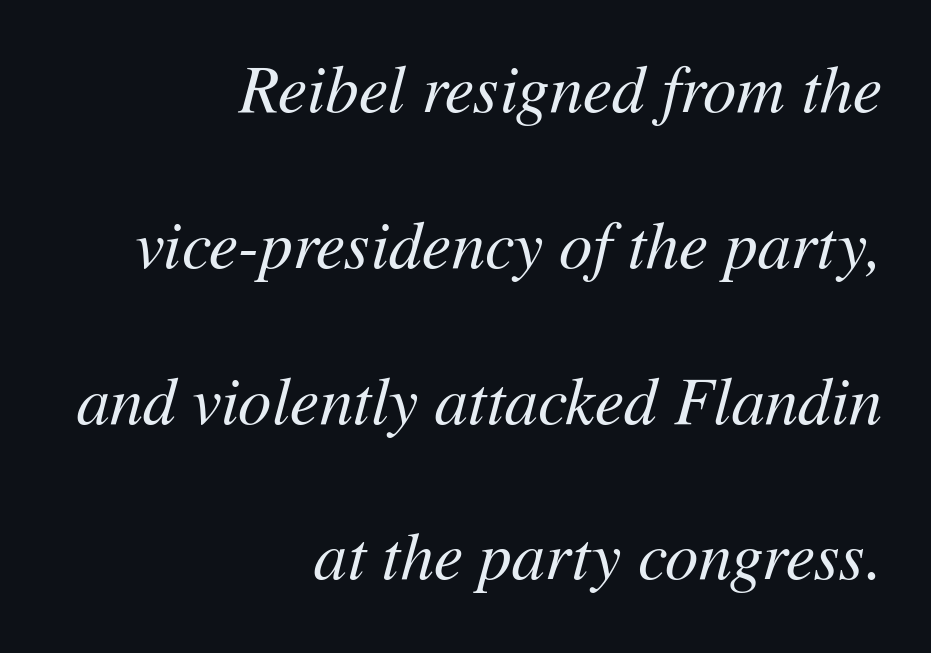
{"italic": "yes", "lean": "right", "slant_degrees": 11, "bold": "no", "weight": "regular", "width": "normal", "stroke_contrast": "medium", "x_height": "medium", "monospaced": "no", "underline": "no", "align": "right", "line_spacing": "loose", "line_spacing_ratio": 2.36, "letter_spacing": "normal", "letter_spacing_em": 0.0, "glyph_px": 66}
